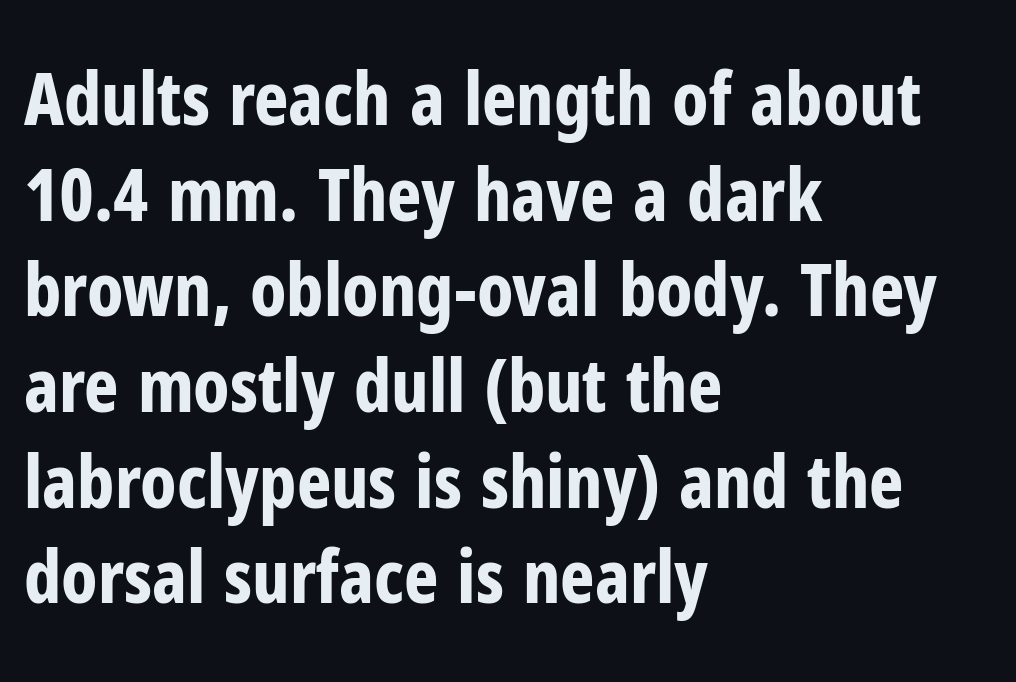
The image shows 73 px bold, condensed sans-serif type, upright; set left-aligned, normal line spacing (1.31x), normal letter spacing, not underlined; low stroke contrast and a medium x-height.
